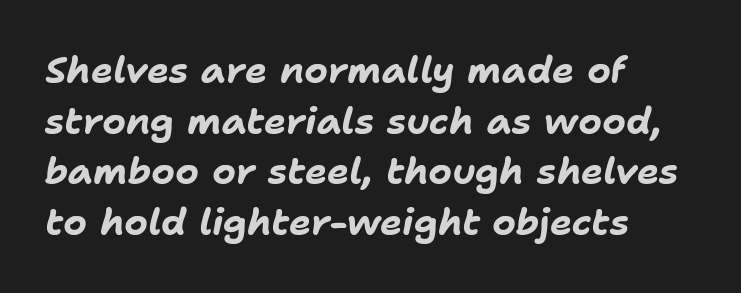
Q: Is the text bold? A: Yes.
Q: Is the text italic (slanted)? A: Yes, it leans right by about 11 degrees.
Q: Is the text underlined? A: No.
Q: How is the paragraph aligned? A: Left-aligned.
Q: Is the spacing between letters normal or unusually wide? A: Normal.
Q: Is the spacing between lines tight, normal or loose? A: Normal.
Q: Width (condensed, normal, or wide)? A: Normal.
Q: Stroke contrast? A: Low.
Q: x-height? A: Medium.
Q: Monospaced? A: No.
